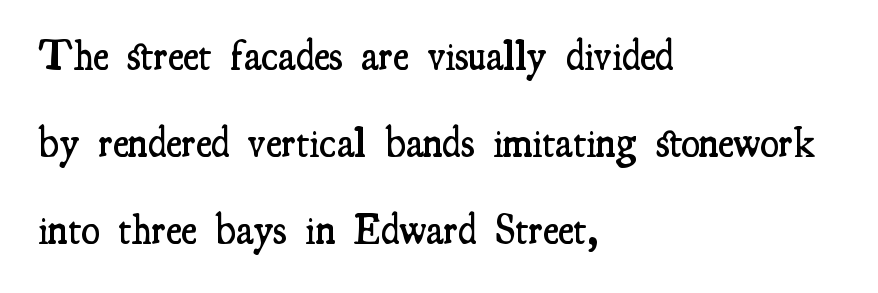
Every letter is mildly thick-stroked: semibold rather than bold. The space between consecutive lines is lavish. Proportional: the letters do not fall into vertical columns. In terms of letterspacing, this is plain default setting.
